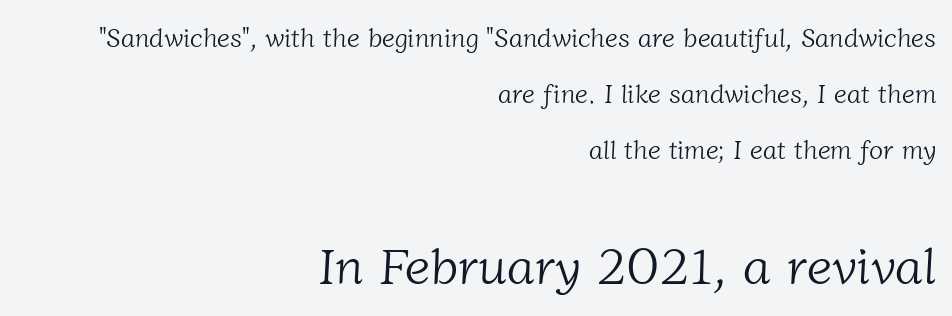
Q: Is the text bold? A: No.
Q: Is the typeface a serif or a sans-serif typeface? A: Serif.
Q: Is the text underlined? A: No.
Q: How is the paragraph aligned? A: Right-aligned.
Q: Is the spacing between letters normal or unusually wide? A: Normal.
Q: Is the spacing between lines tight, normal or loose? A: Loose.
Q: Which block of text is set in a larger size, the first (top) or the second (bottom)? A: The second (bottom) one.
Q: Width (condensed, normal, or wide)? A: Normal.
Q: Stroke contrast? A: Low.
Q: x-height? A: Medium.
Q: Monospaced? A: No.
